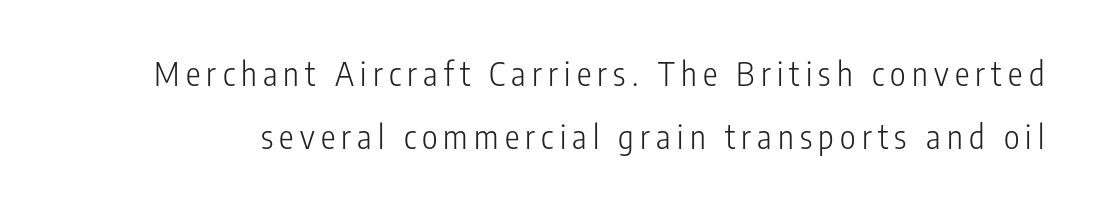
Baseline-to-baseline distance is far greater than the letter height. Varying glyph widths throughout — classic text-font behaviour. The characters display no serif detailing; their extremities are plain. Bold? No — there's no thickening of the strokes.
